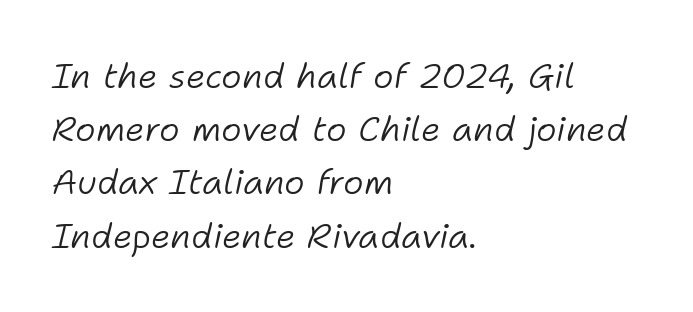
This rendering leaves character spacing at its baseline value. An italicized treatment has been applied to the whole sample. Spacing verdict: proportional, widths tailored to each character. A bare baseline throughout the passage.
